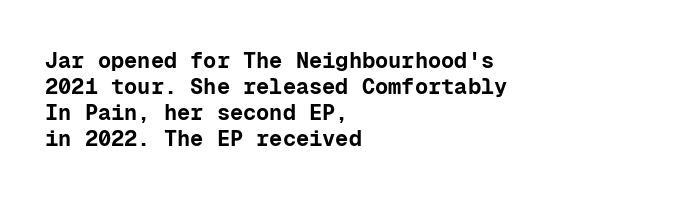
Q: Is the text bold? A: Yes.
Q: Is the text italic (slanted)? A: No, it is upright.
Q: Is the text underlined? A: No.
Q: How is the paragraph aligned? A: Left-aligned.
Q: Is the spacing between letters normal or unusually wide? A: Normal.
